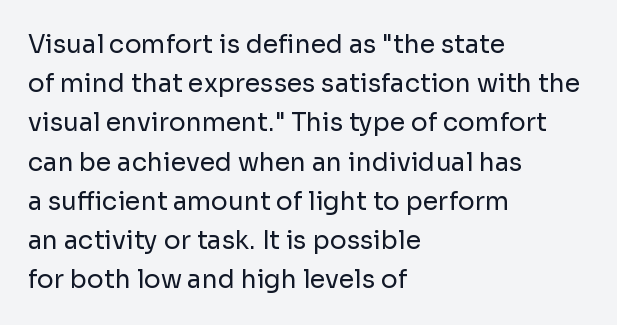
{"italic": "no", "bold": "no", "underline": "no", "align": "left", "line_spacing": "normal", "line_spacing_ratio": 1.57, "letter_spacing": "normal", "letter_spacing_em": 0.0, "glyph_px": 25}
